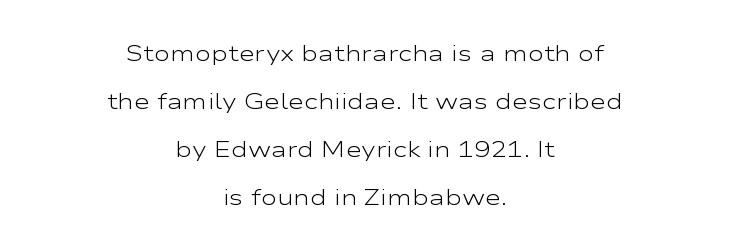
The line texture is even and compact thanks to regular tracking. Underlining? Definitely not there. Teacher's note: observe the equal gaps on both sides — that is centered alignment. These glyphs show unthickened strokes, regular width or finer. This is roman type, the default non-slanted kind. Vertical spacing — loose.
